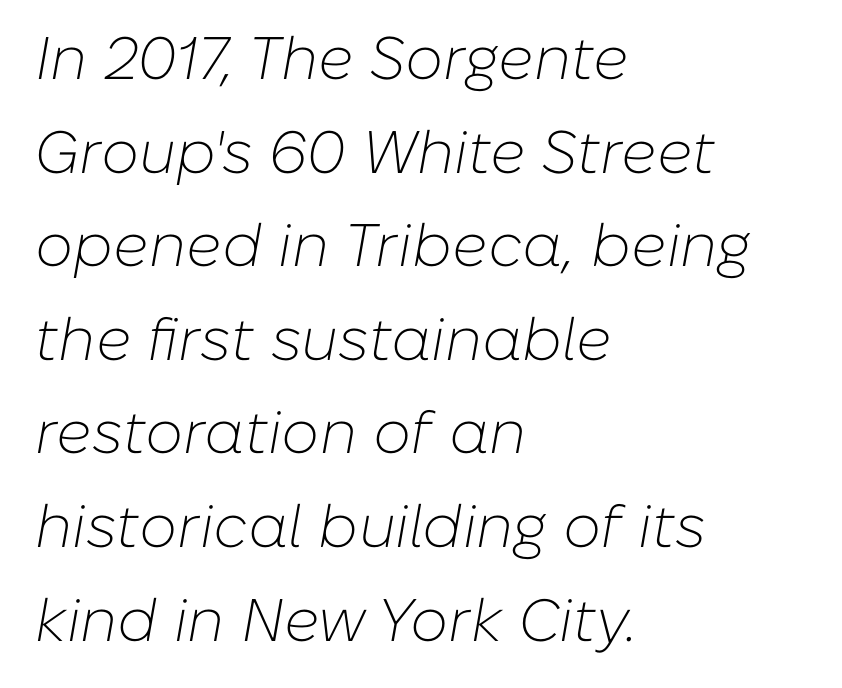
Each line starts at the same left margin while the right side varies. Is this a fixed-width face? No — the glyphs have proportional, varying widths. A bare baseline throughout the passage. The face used here is rendered with its standard letterfit.
